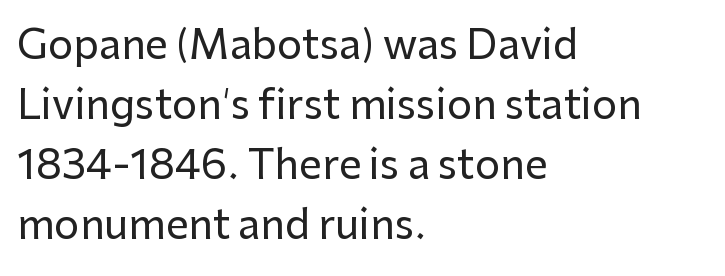
The image shows 40 px sans-serif type, upright; set left-aligned, normal line spacing (1.5x), normal letter spacing, not underlined; low stroke contrast and a medium x-height.
